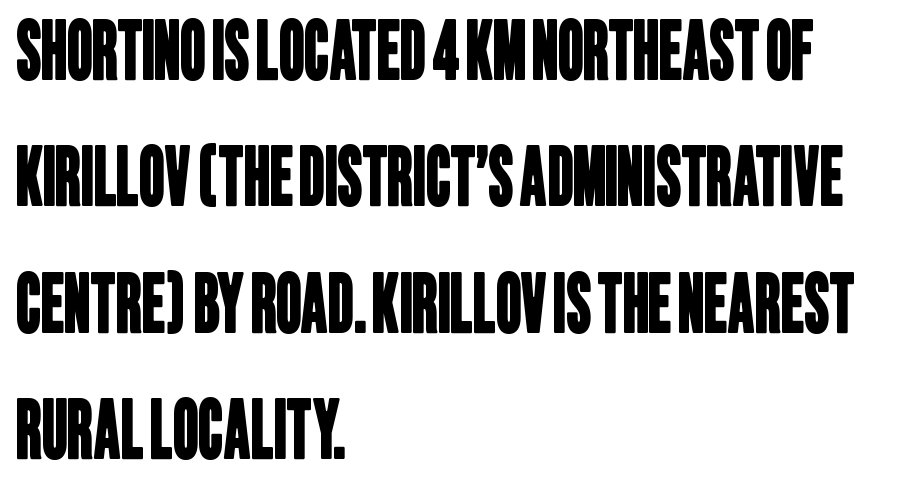
The image shows 79 px condensed sans-serif type; set left-aligned, normal line spacing (1.6x), normal letter spacing, not underlined; low stroke contrast and a large x-height.
